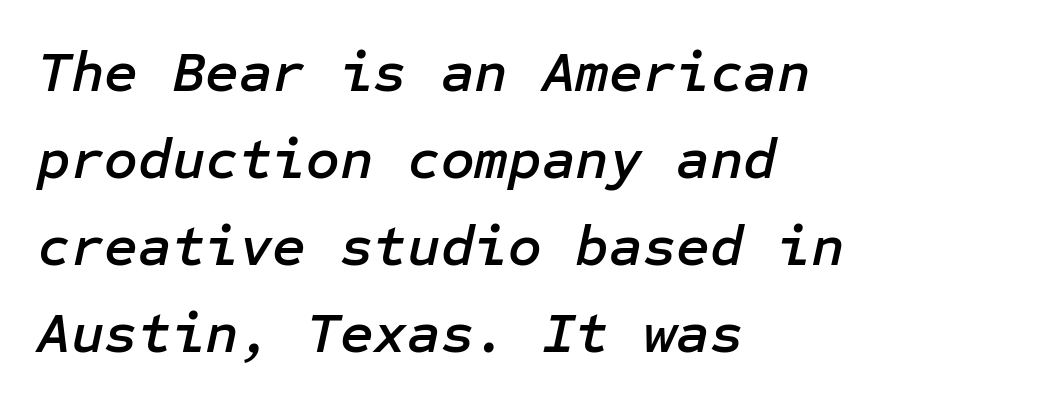
Q: Is the text italic (slanted)? A: Yes, it leans right by about 12 degrees.
Q: Is the text underlined? A: No.
Q: How is the paragraph aligned? A: Left-aligned.
Q: Is the spacing between letters normal or unusually wide? A: Normal.
Q: Is the spacing between lines tight, normal or loose? A: Normal.
Q: Width (condensed, normal, or wide)? A: Normal.
Q: Stroke contrast? A: Low.
Q: x-height? A: Medium.
